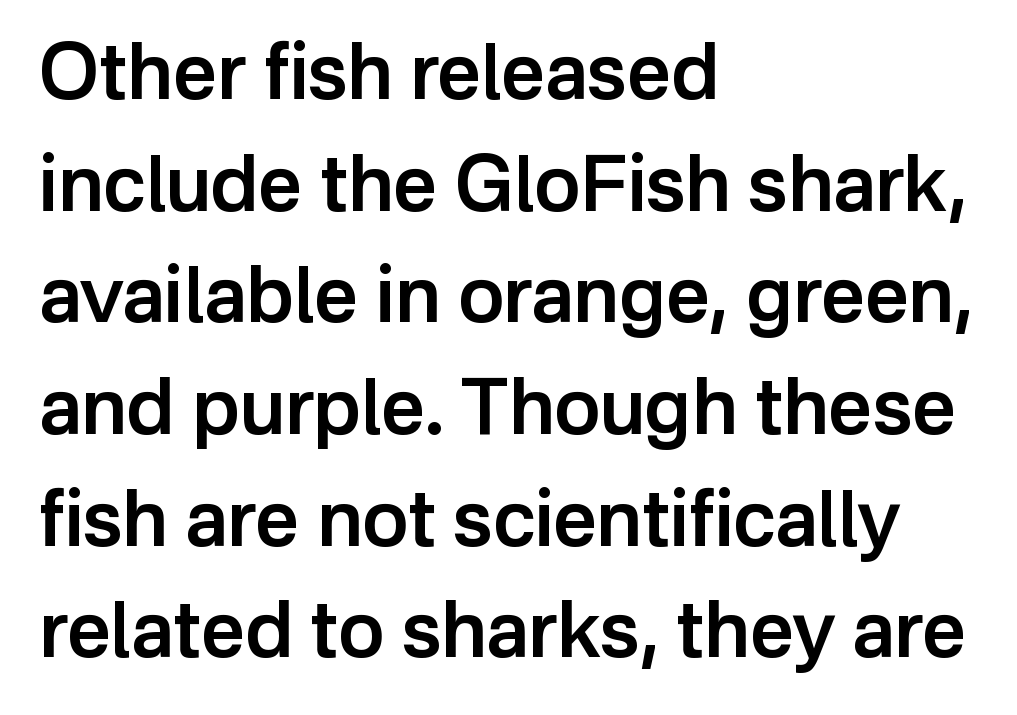
The image shows 77 px semibold sans-serif type, upright; set left-aligned, normal line spacing (1.45x), normal letter spacing, not underlined; low stroke contrast and a medium x-height.
